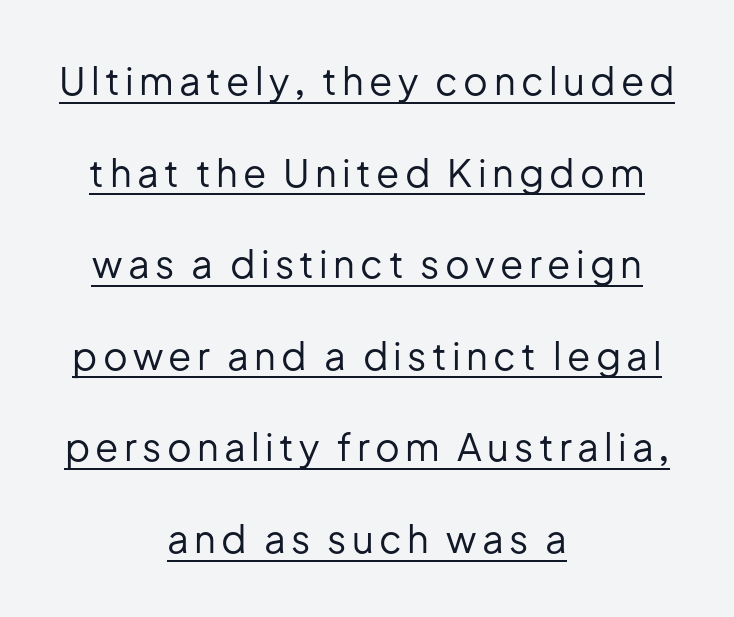
The rendering uses the underline text-decoration. Typographically, this falls in the sans-serif category. Whoever set this chose breathing room over compactness in the vertical rhythm. Is there any slant? The stems are plumb. Is this a fixed-width face? No — the glyphs have proportional, varying widths.
